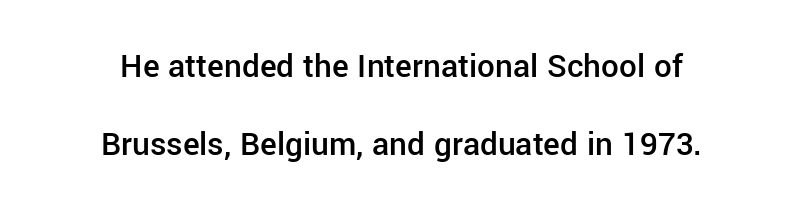
The image shows 35 px semibold sans-serif type, upright; set centered, loose line spacing (2.22x), normal letter spacing, not underlined; low stroke contrast and a medium x-height.
